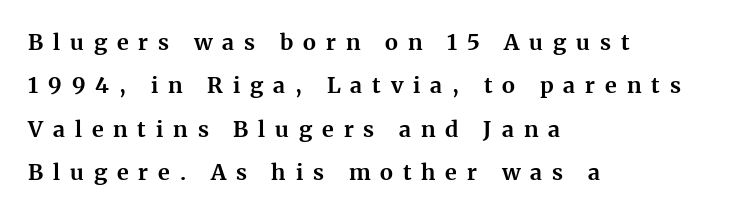
Q: Is the text bold? A: Yes.
Q: Is the text italic (slanted)? A: No, it is upright.
Q: Is the text underlined? A: No.
Q: How is the paragraph aligned? A: Left-aligned.
Q: Is the spacing between letters normal or unusually wide? A: Unusually wide.
Q: Is the spacing between lines tight, normal or loose? A: Loose.
